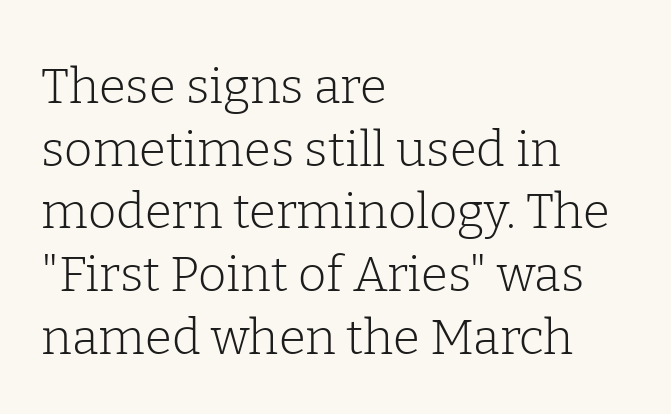
Q: Is the text bold? A: No.
Q: Is the text italic (slanted)? A: No, it is upright.
Q: Is the typeface a serif or a sans-serif typeface? A: Serif.
Q: Is the text underlined? A: No.
Q: How is the paragraph aligned? A: Left-aligned.
Q: Is the spacing between letters normal or unusually wide? A: Normal.
Q: Is the spacing between lines tight, normal or loose? A: Normal.
Q: Width (condensed, normal, or wide)? A: Normal.
Q: Stroke contrast? A: Low.
Q: x-height? A: Medium.
Q: Monospaced? A: No.
